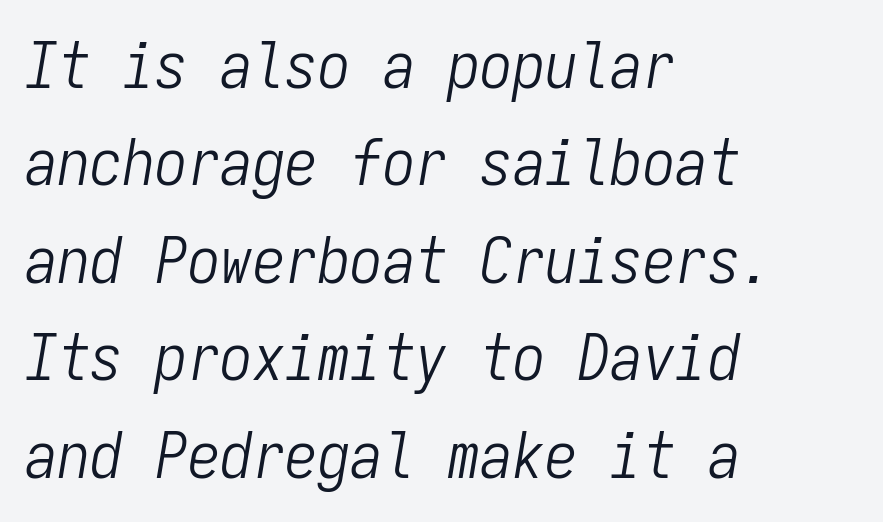
The image shows 65 px light, condensed type, italic (leaning right), monospaced; set left-aligned, normal line spacing (1.5x), normal letter spacing, not underlined; low stroke contrast and a medium x-height.
